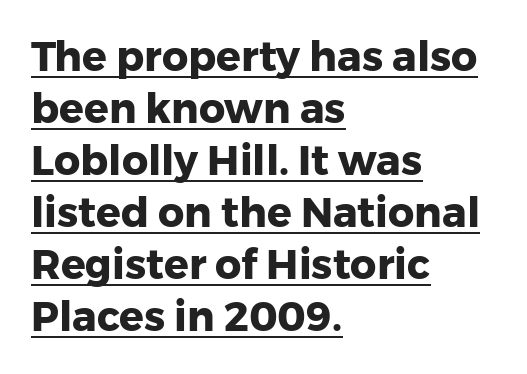
Q: Is the text bold? A: Yes.
Q: Is the text italic (slanted)? A: No, it is upright.
Q: Is the typeface a serif or a sans-serif typeface? A: Sans-serif.
Q: Is the text underlined? A: Yes.
Q: How is the paragraph aligned? A: Left-aligned.
Q: Is the spacing between letters normal or unusually wide? A: Normal.
Q: Is the spacing between lines tight, normal or loose? A: Normal.
Q: Width (condensed, normal, or wide)? A: Normal.
Q: Stroke contrast? A: Low.
Q: x-height? A: Medium.
Q: Monospaced? A: No.
